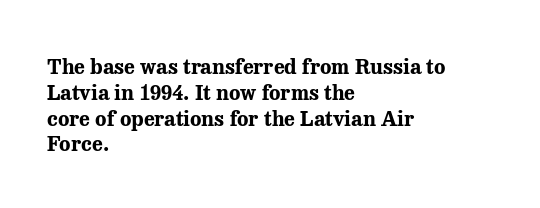
The letters stand upright; this is a roman face. Every row of glyphs begins at an identical x-position on the left. Between one letter and the next there's only the usual sliver of space. Caption: bold face, heavy strokes.
